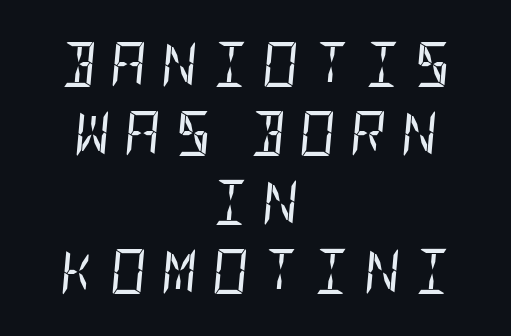
Q: Is the text bold? A: No.
Q: Is the text italic (slanted)? A: Yes, it leans right by about 5 degrees.
Q: Is the text underlined? A: No.
Q: How is the paragraph aligned? A: Centered.
Q: Is the spacing between letters normal or unusually wide? A: Unusually wide.
Q: Is the spacing between lines tight, normal or loose? A: Normal.
Q: Width (condensed, normal, or wide)? A: Condensed.
Q: Stroke contrast? A: Low.
Q: x-height? A: Large.
